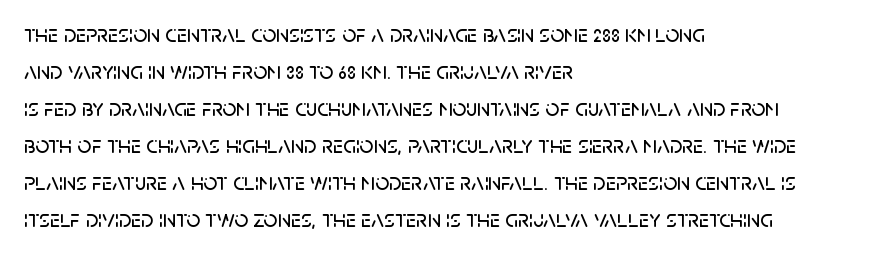
{"italic": "no", "underline": "no", "align": "left", "line_spacing": "normal", "line_spacing_ratio": 1.54, "letter_spacing": "normal", "letter_spacing_em": 0.0, "glyph_px": 24}
